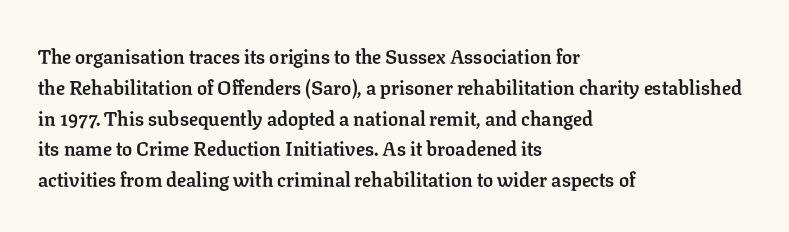
{"italic": "no", "bold": "yes", "underline": "no", "align": "left", "line_spacing": "normal", "line_spacing_ratio": 1.54, "letter_spacing": "normal", "letter_spacing_em": 0.0, "glyph_px": 20}
